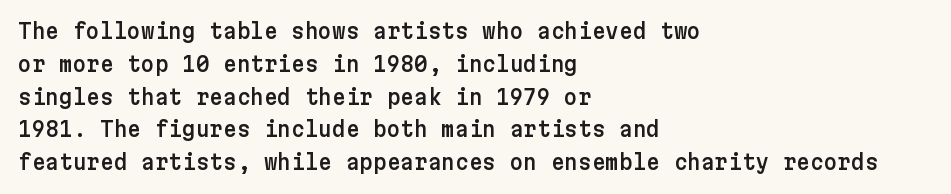
{"italic": "no", "underline": "no", "align": "left", "line_spacing": "normal", "line_spacing_ratio": 1.56, "letter_spacing": "normal", "letter_spacing_em": 0.0, "glyph_px": 21}
